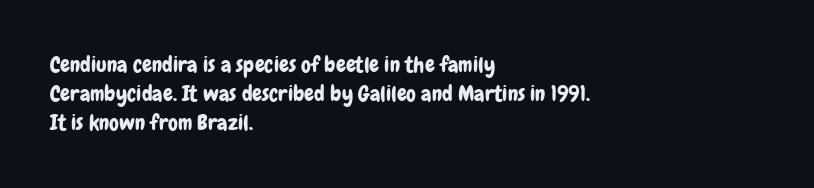
It's the straight-up-and-down kind of type. The horizontal fit of the characters is conventional and even. These lines are set flush left with a ragged right edge. Glance below the letters and you will spot only blank space.
